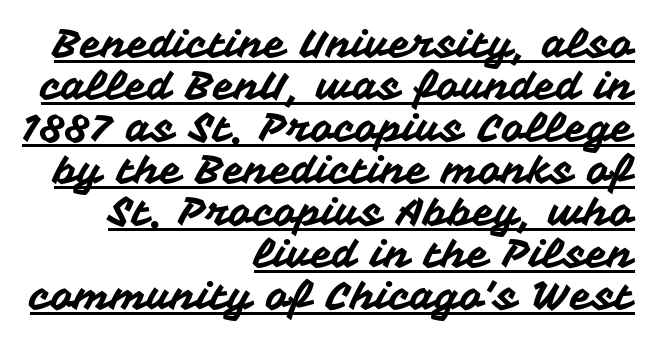
Are there feet on the stems? There aren't — it's a sans. Which margin do the lines hug? The right one — the left edge is uneven. Is there much room between lines? No — they nearly touch. Spacing verdict: proportional, widths tailored to each character.
